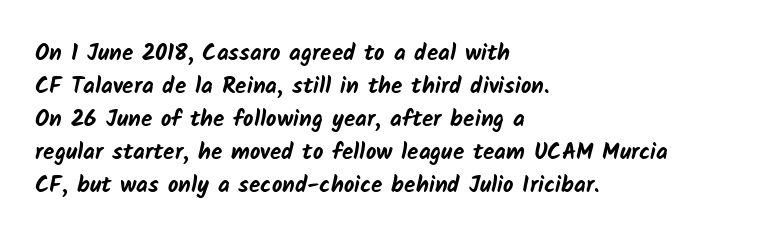
Check the space under the baseline: it is left empty. These lines carry a lot of weight — the face is fully bold. Compared with a centered layout, this one pins lines to the left instead. The horizontal fit of the characters is conventional and even. Interline gaps are of average width in this sample.
